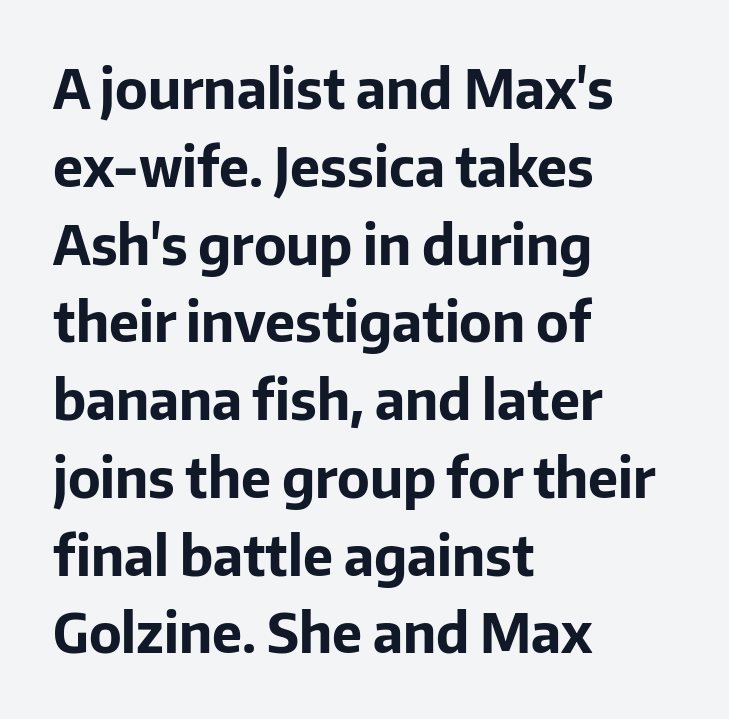
Q: Is the text bold? A: Yes.
Q: Is the text italic (slanted)? A: No, it is upright.
Q: Is the typeface a serif or a sans-serif typeface? A: Sans-serif.
Q: Is the text underlined? A: No.
Q: How is the paragraph aligned? A: Left-aligned.
Q: Is the spacing between letters normal or unusually wide? A: Normal.
Q: Is the spacing between lines tight, normal or loose? A: Normal.
Q: Width (condensed, normal, or wide)? A: Normal.
Q: Stroke contrast? A: Low.
Q: x-height? A: Medium.
Q: Monospaced? A: No.
